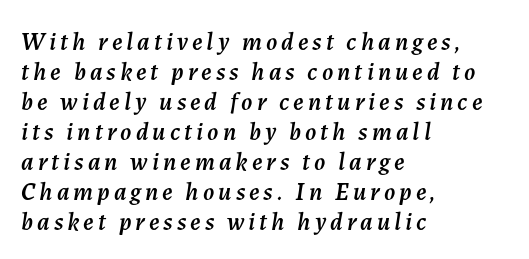
Q: Is the text italic (slanted)? A: Yes, it leans right by about 7 degrees.
Q: Is the text underlined? A: No.
Q: How is the paragraph aligned? A: Left-aligned.
